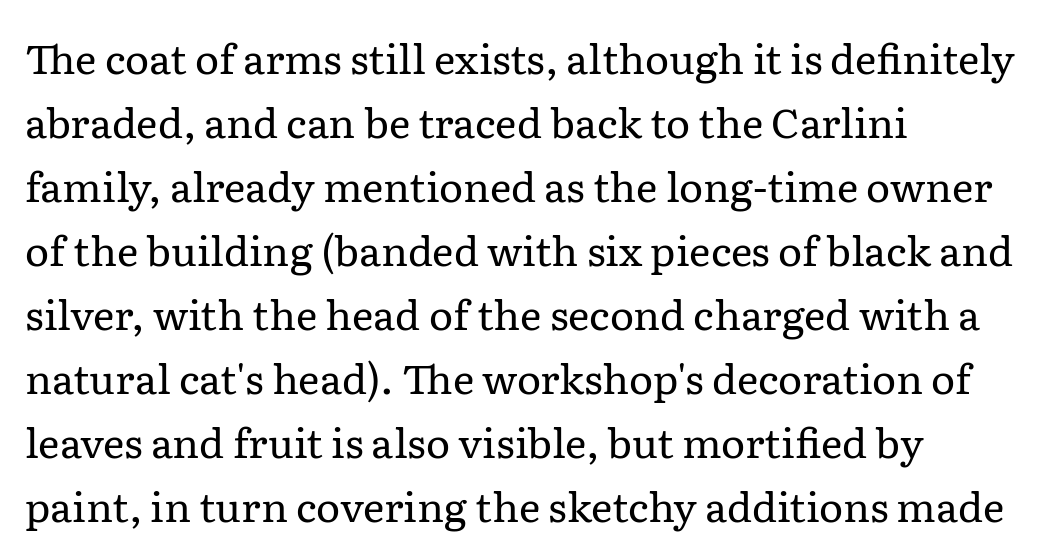
The image shows 41 px regular-weight serif type, upright; set left-aligned, normal line spacing (1.56x), normal letter spacing, not underlined; low stroke contrast and a medium x-height.
